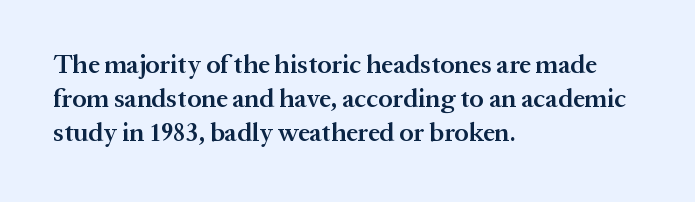
The image shows 26 px text type, upright; set left-aligned, normal line spacing (1.31x), normal letter spacing, not underlined.
